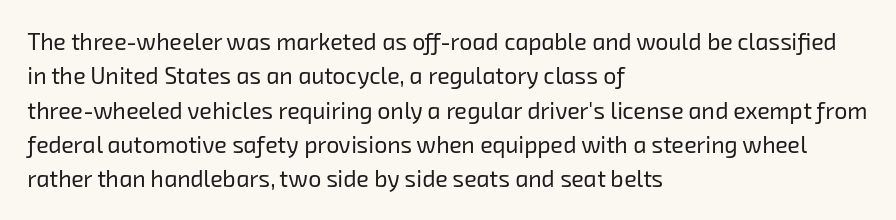
Q: Is the text bold? A: No.
Q: Is the text underlined? A: No.
Q: How is the paragraph aligned? A: Left-aligned.
Q: Is the spacing between letters normal or unusually wide? A: Normal.
Q: Is the spacing between lines tight, normal or loose? A: Normal.
